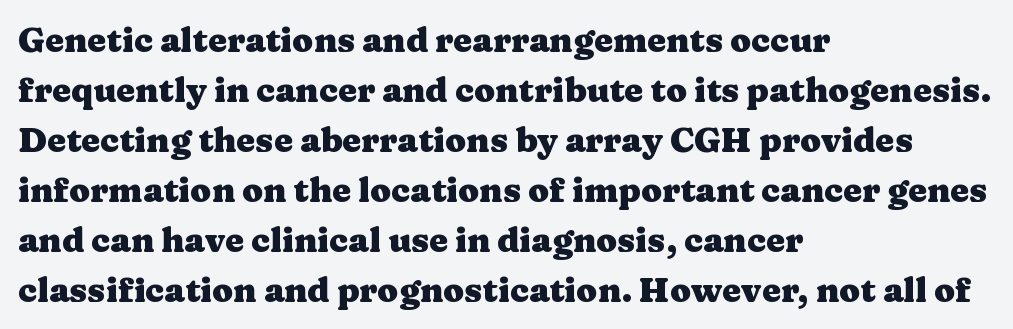
Q: Is the text bold? A: Yes.
Q: Is the text italic (slanted)? A: No, it is upright.
Q: Is the typeface a serif or a sans-serif typeface? A: Serif.
Q: Is the text underlined? A: No.
Q: How is the paragraph aligned? A: Left-aligned.
Q: Is the spacing between letters normal or unusually wide? A: Normal.
Q: Is the spacing between lines tight, normal or loose? A: Normal.
Q: Width (condensed, normal, or wide)? A: Wide.
Q: Stroke contrast? A: Medium.
Q: x-height? A: Medium.
Q: Monospaced? A: No.
